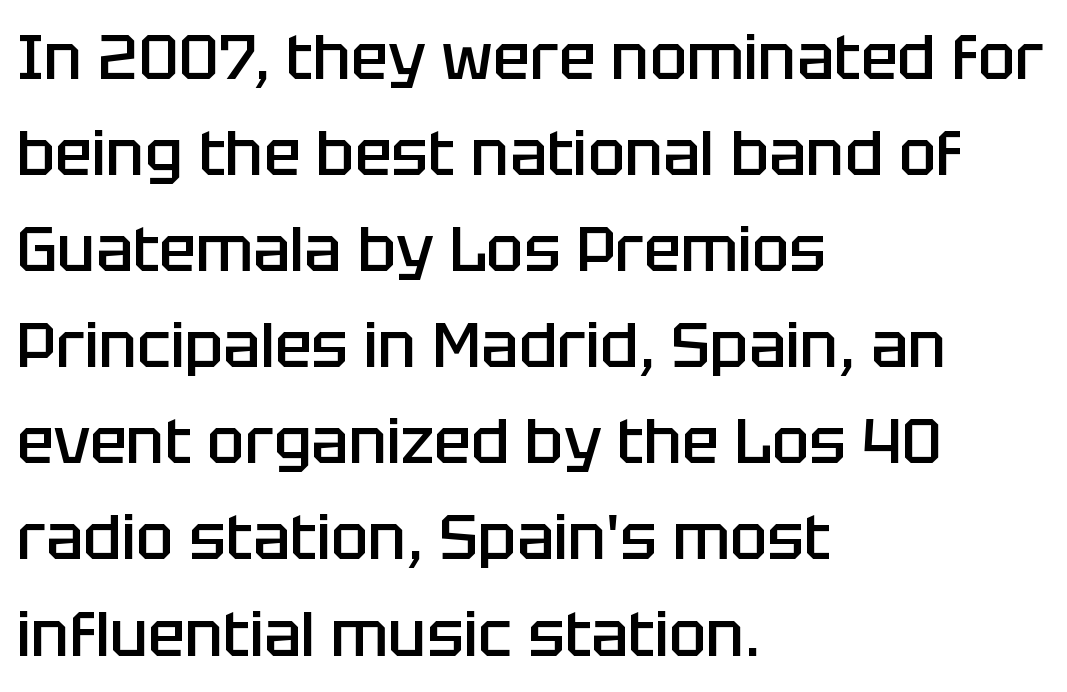
How would I describe the line gaps? Plain and ordinary. Characters remain perfectly vertical along every line. Are there feet on the stems? There aren't — it's a sans. The typesetter chose a ragged-right arrangement here.
